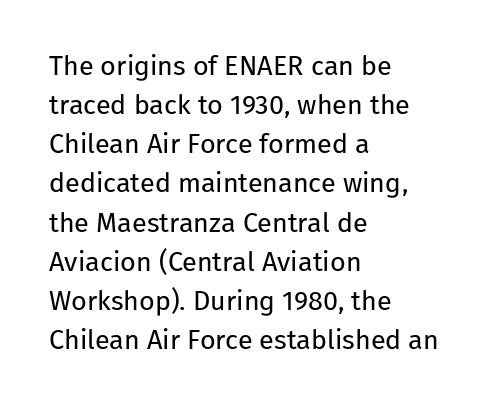
Default kerning and tracking; the words read as compact shapes. No heavy texture on the line: the type isn't bold. A roman cut, with each character standing at attention. Notice how the passage keeps a crisp vertical edge on the left only. Bare-footed words on every line.
